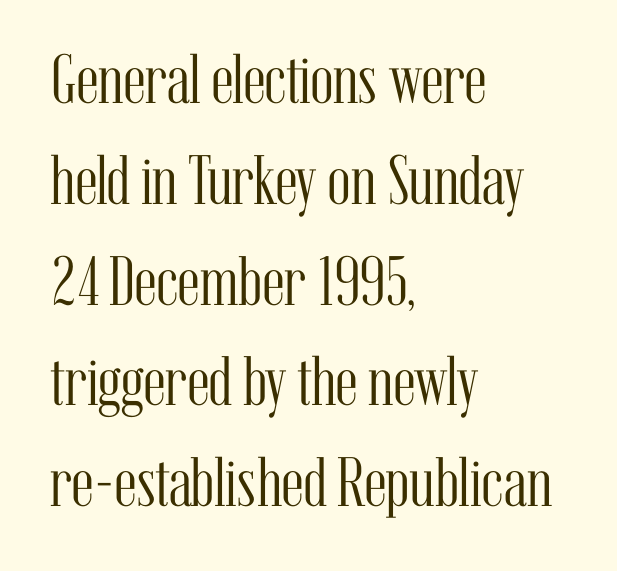
Q: Is the text bold? A: No.
Q: Is the text italic (slanted)? A: No, it is upright.
Q: Is the typeface a serif or a sans-serif typeface? A: Serif.
Q: Is the text underlined? A: No.
Q: How is the paragraph aligned? A: Left-aligned.
Q: Is the spacing between letters normal or unusually wide? A: Normal.
Q: Is the spacing between lines tight, normal or loose? A: Normal.
Q: Width (condensed, normal, or wide)? A: Condensed.
Q: Stroke contrast? A: Medium.
Q: x-height? A: Medium.
Q: Monospaced? A: No.
